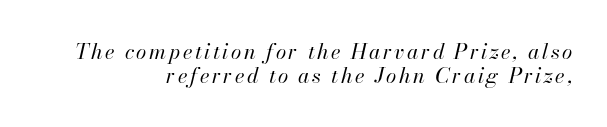
Q: Is the text bold? A: No.
Q: Is the text italic (slanted)? A: Yes, it leans right by about 13 degrees.
Q: Is the text underlined? A: No.
Q: How is the paragraph aligned? A: Right-aligned.
Q: Is the spacing between lines tight, normal or loose? A: Tight.
